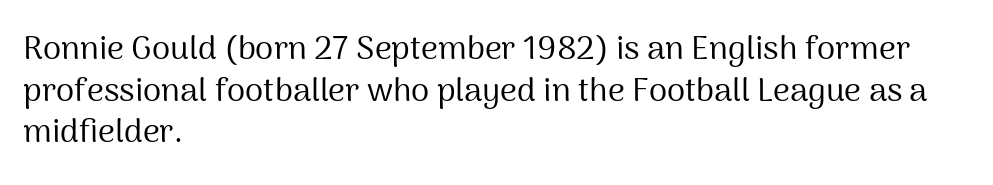
Q: Is the text bold? A: No.
Q: Is the text italic (slanted)? A: No, it is upright.
Q: Is the typeface a serif or a sans-serif typeface? A: Sans-serif.
Q: Is the text underlined? A: No.
Q: How is the paragraph aligned? A: Left-aligned.
Q: Is the spacing between letters normal or unusually wide? A: Normal.
Q: Is the spacing between lines tight, normal or loose? A: Normal.
Q: Width (condensed, normal, or wide)? A: Normal.
Q: Stroke contrast? A: Medium.
Q: x-height? A: Medium.
Q: Monospaced? A: No.
